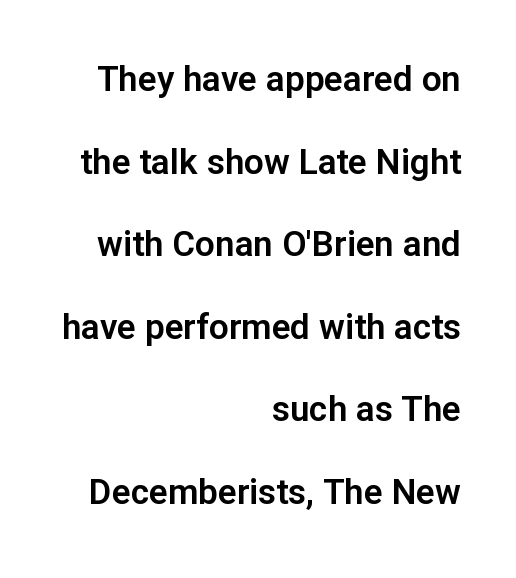
{"serif": "no", "italic": "no", "width": "normal", "stroke_contrast": "low", "x_height": "medium", "monospaced": "no", "underline": "no", "align": "right", "line_spacing": "loose", "line_spacing_ratio": 2.36, "letter_spacing": "normal", "letter_spacing_em": 0.0, "glyph_px": 35}
